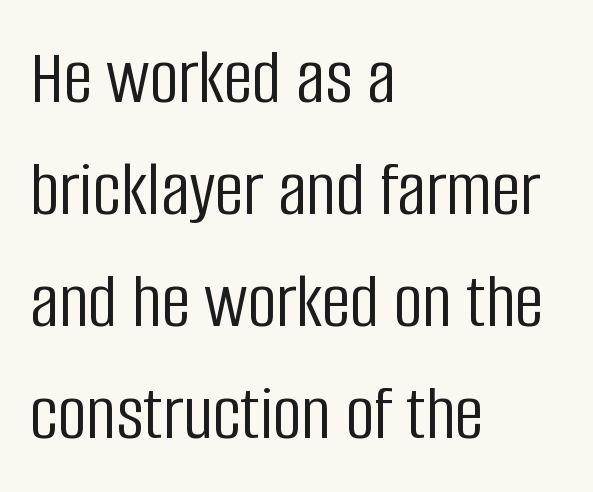
The image shows 80 px light, condensed sans-serif type, upright; set left-aligned, normal line spacing (1.4x), normal letter spacing, not underlined; low stroke contrast and a large x-height.
